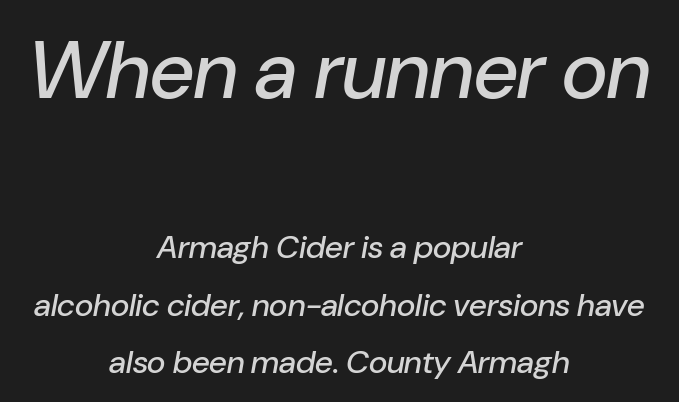
Q: Is the text italic (slanted)? A: Yes, it leans right by about 10 degrees.
Q: Is the text underlined? A: No.
Q: How is the paragraph aligned? A: Centered.
Q: Is the spacing between letters normal or unusually wide? A: Normal.
Q: Which block of text is set in a larger size, the first (top) or the second (bottom)? A: The first (top) one.
Q: Width (condensed, normal, or wide)? A: Normal.
Q: Stroke contrast? A: Low.
Q: x-height? A: Medium.
Q: Monospaced? A: No.
